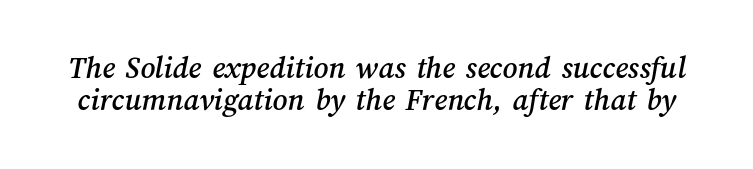
{"width": "normal", "stroke_contrast": "medium", "x_height": "medium", "monospaced": "no", "underline": "no", "line_spacing": "tight", "line_spacing_ratio": 1.0, "letter_spacing": "normal", "letter_spacing_em": 0.0, "glyph_px": 32}
